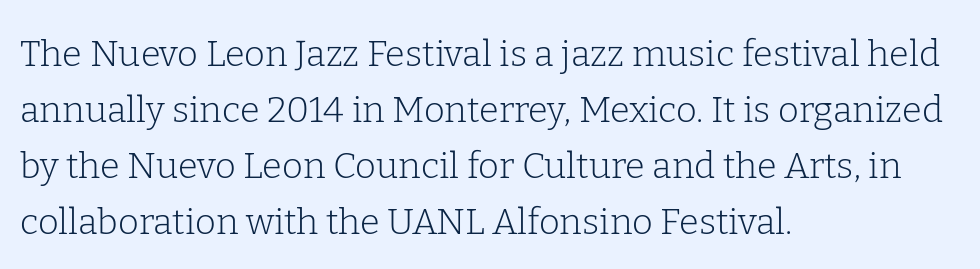
Nope, not italic — everything's standing straight. Caption: multi-line text, flush left, ragged right. Check where the strokes stop: tiny serifs finish them off. Each stroke keeps to a modest, everyday thickness or less.
